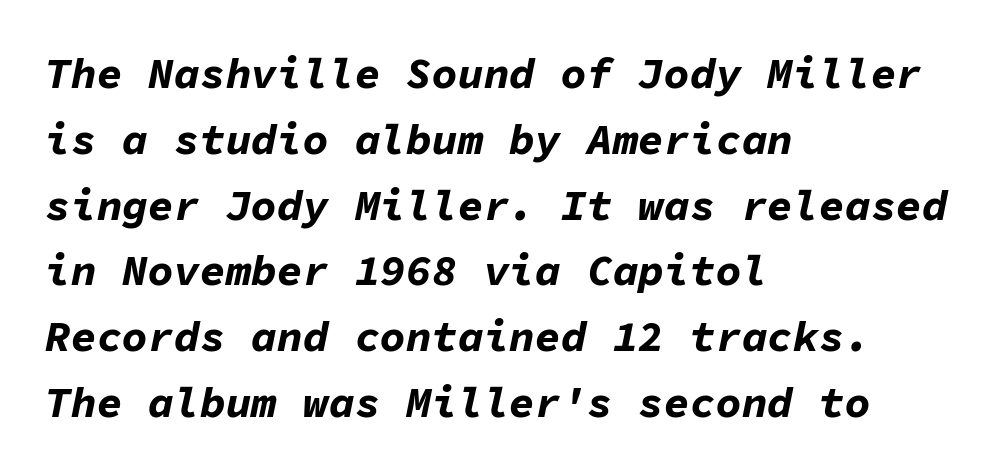
The image shows 43 px bold type, italic (leaning right), monospaced; set left-aligned, normal line spacing (1.53x), normal letter spacing, not underlined; low stroke contrast and a medium x-height.
